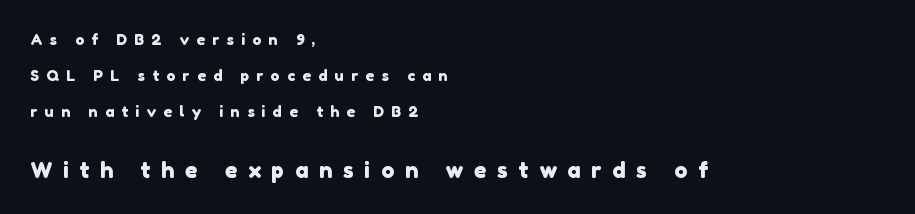
The image shows 22 px text type; set left-aligned, loose line spacing (2.4x), unusually wide letter spacing (+0.49 em), not underlined; the second (bottom) block is 1.47x larger.
